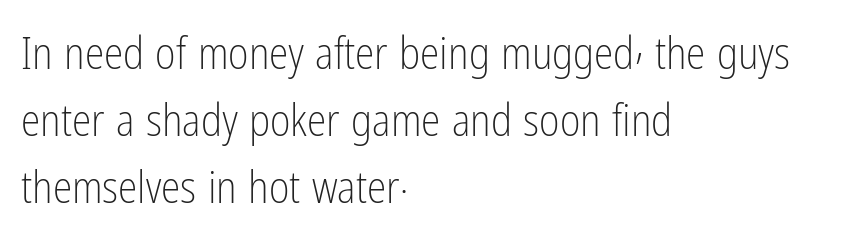
The image shows 44 px light, condensed sans-serif type, upright; set left-aligned, normal line spacing (1.52x), normal letter spacing, not underlined; low stroke contrast and a medium x-height.
